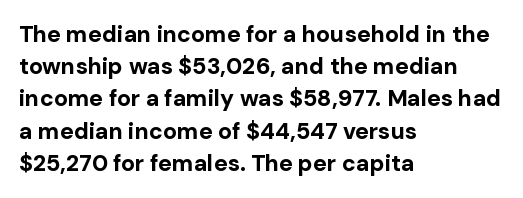
{"italic": "no", "bold": "yes", "underline": "no", "align": "left", "line_spacing": "normal", "line_spacing_ratio": 1.4, "letter_spacing": "normal", "letter_spacing_em": 0.0, "glyph_px": 23}
